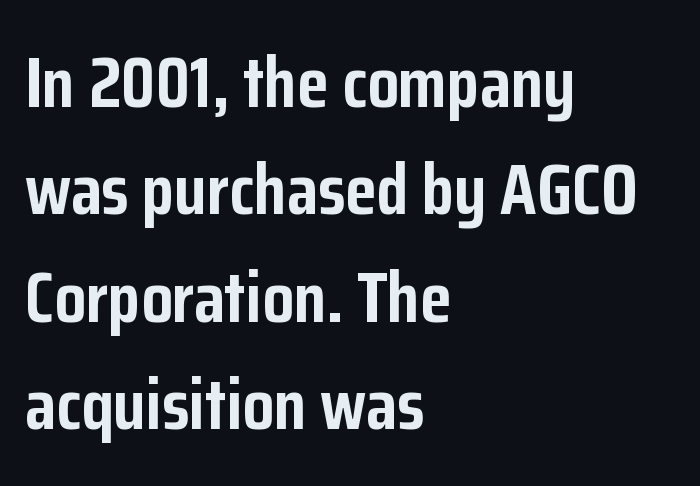
Has an underline been added? It has not. The rendering shows plain stroke endings on the letterforms — a sans-serif design. The paragraph shown leans on its left margin. The vertical gap from one line to the next is medium.
